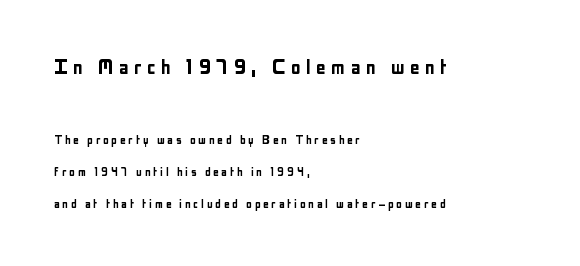
This sample uses expanded letter spacing, leaving extra air between glyphs. Notice how the passage keeps a crisp vertical edge on the left only. The lettering holds an erect, upright posture throughout. The designer dialed line spacing up above the default. The passage shown begins with its larger block and ends with its smaller one.
